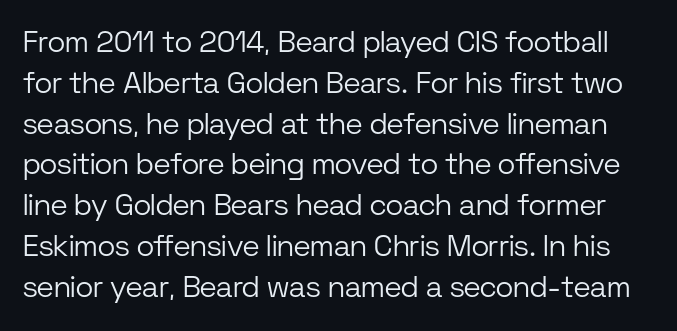
Q: Is the text bold? A: No.
Q: Is the text italic (slanted)? A: No, it is upright.
Q: Is the typeface a serif or a sans-serif typeface? A: Sans-serif.
Q: Is the text underlined? A: No.
Q: Is the spacing between letters normal or unusually wide? A: Normal.
Q: Is the spacing between lines tight, normal or loose? A: Normal.
Q: Width (condensed, normal, or wide)? A: Normal.
Q: Stroke contrast? A: Low.
Q: x-height? A: Medium.
Q: Monospaced? A: No.
